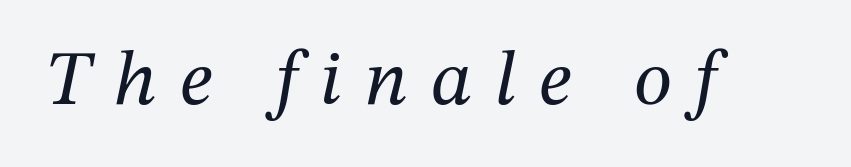
{"serif": "yes", "italic": "yes", "lean": "right", "slant_degrees": 12, "bold": "no", "weight": "regular", "width": "normal", "stroke_contrast": "medium", "x_height": "medium", "monospaced": "no", "underline": "no", "letter_spacing": "wide", "letter_spacing_em": 0.29, "glyph_px": 78}
